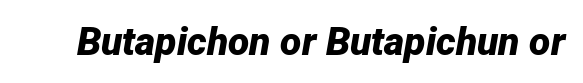
The image shows 39 px bold type, italic (leaning right); set normal letter spacing, not underlined; low stroke contrast and a medium x-height.
